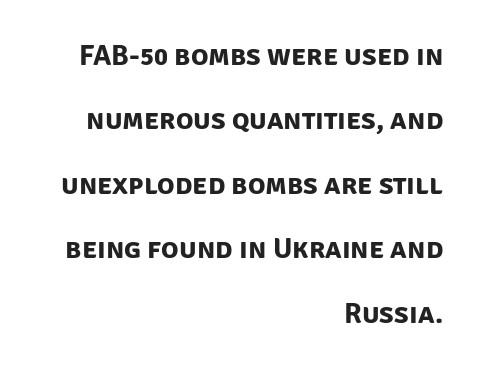
{"serif": "no", "bold": "yes", "weight": "bold", "width": "normal", "stroke_contrast": "low", "x_height": "large", "monospaced": "no", "underline": "no", "align": "right", "line_spacing": "loose", "line_spacing_ratio": 2.22, "letter_spacing": "normal", "letter_spacing_em": 0.0, "glyph_px": 29}
